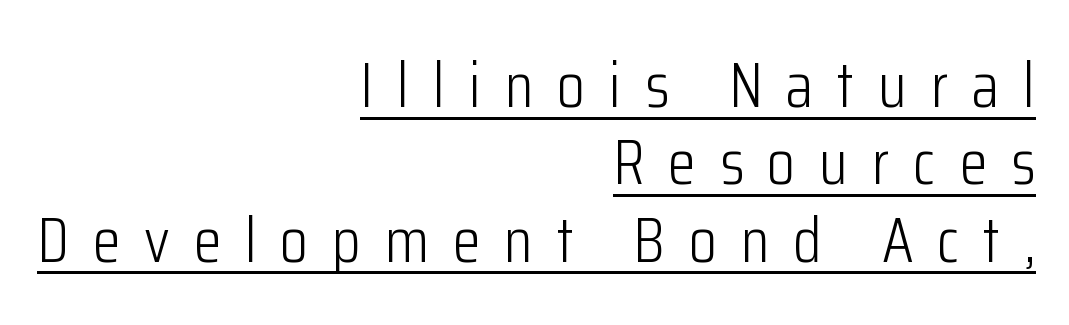
The image shows 64 px light, condensed sans-serif type, upright; set right-aligned, line spacing 1.21x, unusually wide letter spacing (+0.37 em), underlined; low stroke contrast and a medium x-height.
